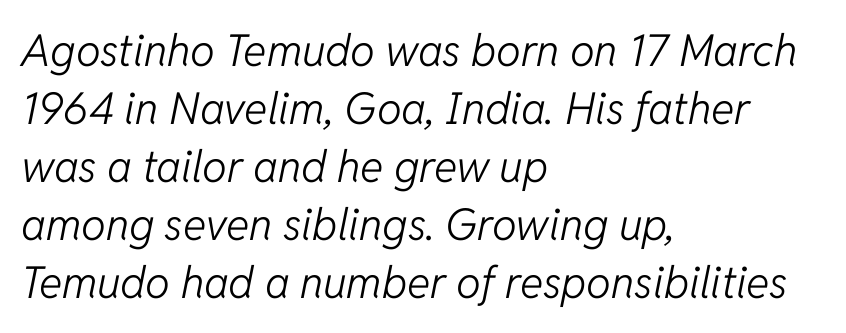
The image shows 44 px light type, italic (leaning right); set left-aligned, normal line spacing (1.32x), normal letter spacing, not underlined; low stroke contrast and a medium x-height.
